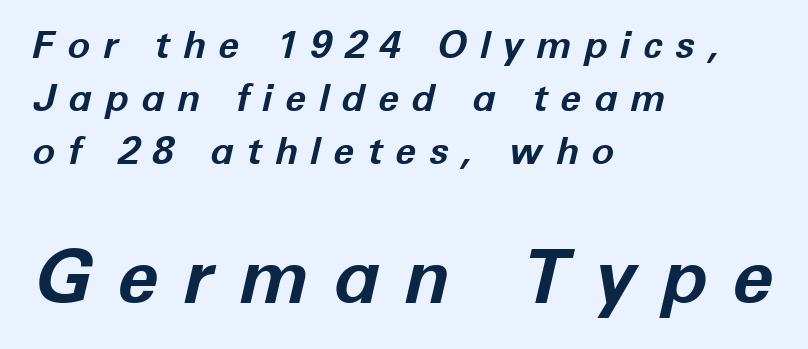
Q: Is the text bold? A: Yes.
Q: Is the text italic (slanted)? A: Yes, it leans right by about 12 degrees.
Q: Is the text underlined? A: No.
Q: How is the paragraph aligned? A: Left-aligned.
Q: Is the spacing between letters normal or unusually wide? A: Unusually wide.
Q: Is the spacing between lines tight, normal or loose? A: Normal.
Q: Which block of text is set in a larger size, the first (top) or the second (bottom)? A: The second (bottom) one.
Q: Width (condensed, normal, or wide)? A: Normal.
Q: Stroke contrast? A: Low.
Q: x-height? A: Medium.
Q: Monospaced? A: No.
